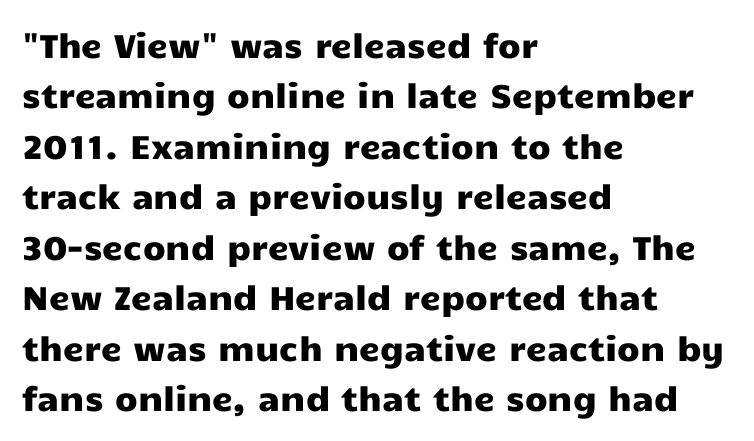
Stroke terminals: plain, sans-serif. The line-height multiplier appears to be the usual default. Short note: letters normally spaced. The passage is arranged the way most books set body copy — flush left.
